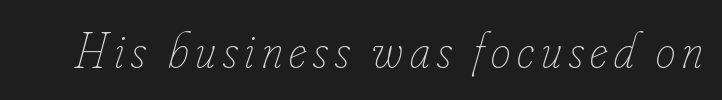
No word sits above an underline. These glyphs show unthickened strokes, regular width or finer. Slanted lettering throughout. This sample has the flowing, uneven cadence of proportional lettering.
